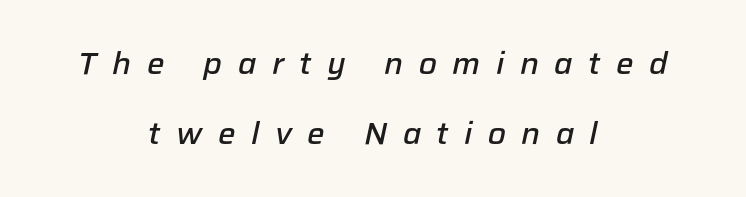
{"italic": "yes", "lean": "right", "slant_degrees": 12, "bold": "semi", "weight": "semibold", "width": "normal", "stroke_contrast": "low", "x_height": "medium", "monospaced": "no", "underline": "no", "align": "center", "line_spacing": "loose", "line_spacing_ratio": 2.26, "letter_spacing": "wide", "letter_spacing_em": 0.5, "glyph_px": 31}
